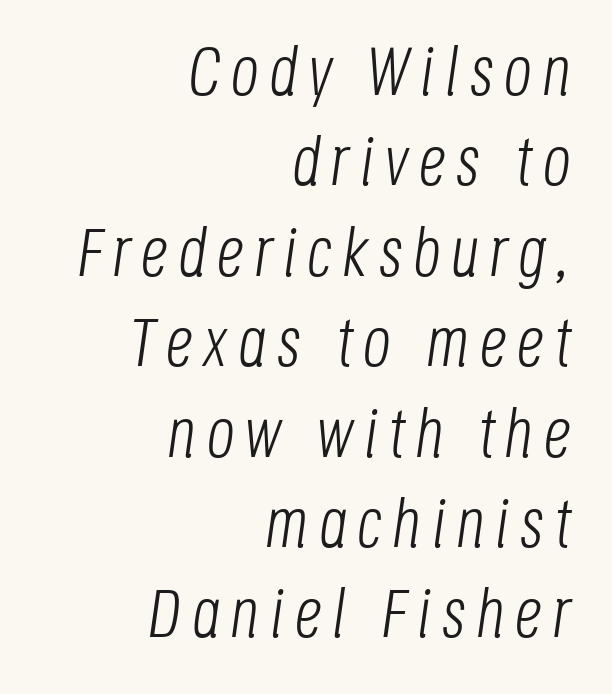
{"italic": "yes", "lean": "right", "slant_degrees": 8, "bold": "no", "weight": "light", "width": "condensed", "stroke_contrast": "low", "x_height": "large", "monospaced": "no", "underline": "no", "align": "right", "line_spacing": "normal", "line_spacing_ratio": 1.31, "glyph_px": 69}
